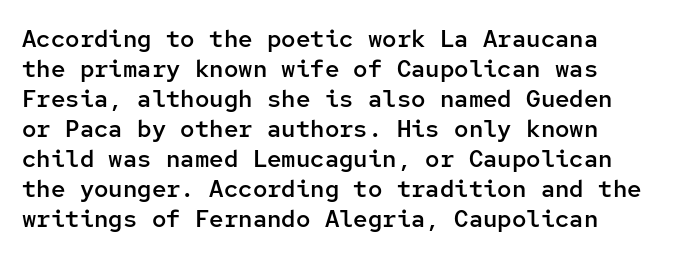
The face used here is a semibold: visibly heavier than regular, lighter than bold. Unlike italic type, these characters show no tilt at all. Successive baselines arrive at the customary interval. Plain, unruled lines of type. Inter-character spacing is left at the font's built-in metrics.
